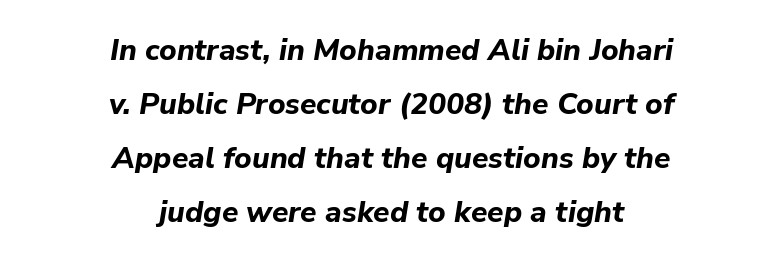
The image shows 30 px bold type, italic (leaning right); set centered, line spacing 1.8x, normal letter spacing, not underlined; low stroke contrast and a medium x-height.
